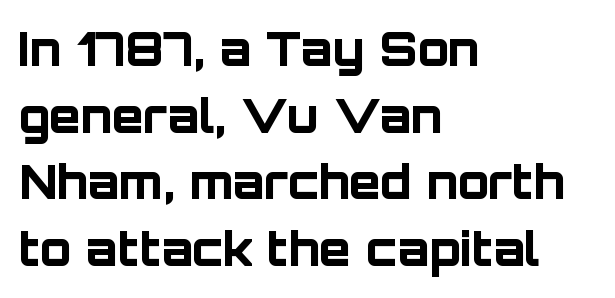
Q: Is the text bold? A: Yes.
Q: Is the text italic (slanted)? A: No, it is upright.
Q: Is the typeface a serif or a sans-serif typeface? A: Sans-serif.
Q: Is the text underlined? A: No.
Q: How is the paragraph aligned? A: Left-aligned.
Q: Is the spacing between letters normal or unusually wide? A: Normal.
Q: Is the spacing between lines tight, normal or loose? A: Normal.
Q: Width (condensed, normal, or wide)? A: Normal.
Q: Stroke contrast? A: Low.
Q: x-height? A: Large.
Q: Monospaced? A: No.
